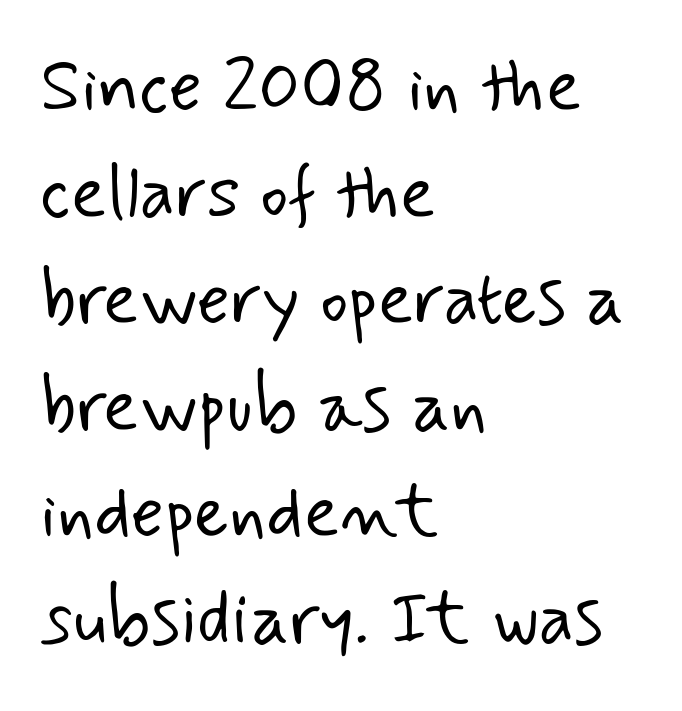
{"serif": "no", "bold": "no", "weight": "light", "width": "normal", "stroke_contrast": "low", "x_height": "small", "monospaced": "no", "underline": "no", "align": "left", "line_spacing": "normal", "line_spacing_ratio": 1.44, "letter_spacing": "normal", "letter_spacing_em": 0.0, "glyph_px": 74}
